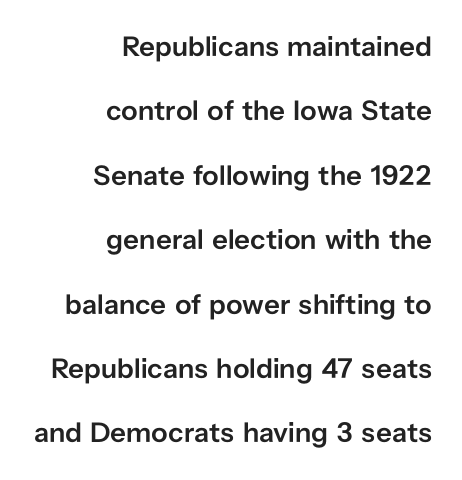
The passage shown is typed in a proportional face where columns would drift. Reading down the column, the eye jumps a long way to each next line. Characters remain perfectly vertical along every line. Compared with a flush-left layout, this one pins lines to the opposite, right side. Just letters on the line, the space beneath them empty. You could call the tracking neutral — neither tight nor loose.
